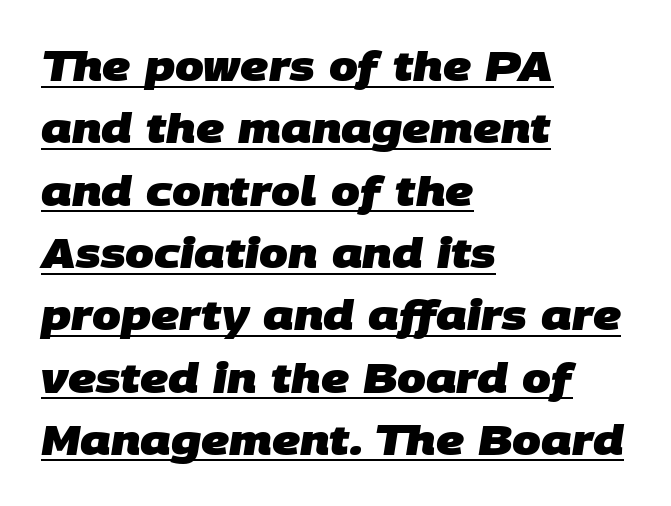
Typographically, this falls in the sans-serif category. Whoever set this chose a conventional vertical rhythm. Characters follow at the spacing the type designer built in. These lines are rendered in a variable-pitch font.
